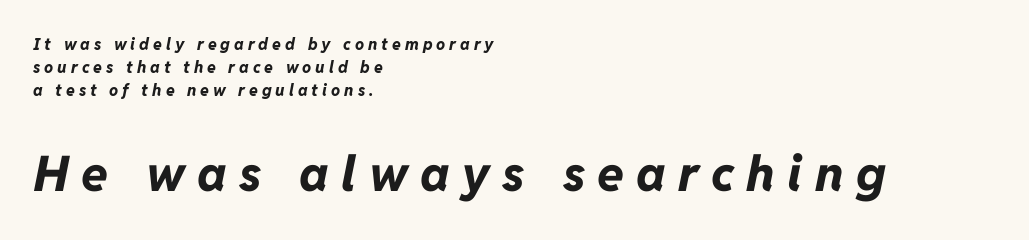
{"italic": "yes", "lean": "right", "slant_degrees": 11, "bold": "yes", "weight": "bold", "width": "normal", "stroke_contrast": "low", "x_height": "medium", "monospaced": "no", "underline": "no", "align": "left", "line_spacing": "normal", "line_spacing_ratio": 1.44, "letter_spacing": "wide", "letter_spacing_em": 0.25, "larger_block": "second", "size_ratio": 3.06, "glyph_px": 49}
